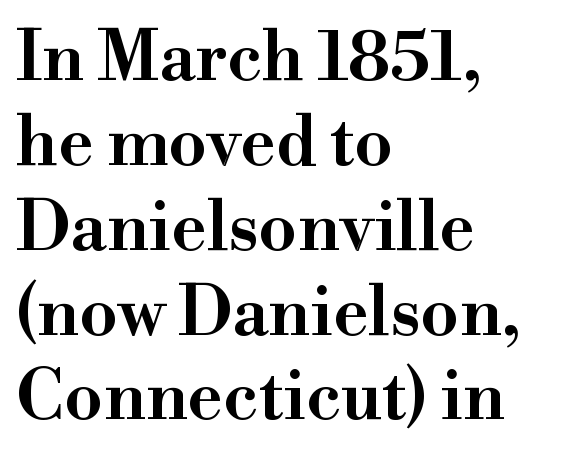
Q: Is the text bold? A: Semi-bold.
Q: Is the text italic (slanted)? A: No, it is upright.
Q: Is the typeface a serif or a sans-serif typeface? A: Serif.
Q: Is the text underlined? A: No.
Q: How is the paragraph aligned? A: Left-aligned.
Q: Is the spacing between letters normal or unusually wide? A: Normal.
Q: Width (condensed, normal, or wide)? A: Normal.
Q: Stroke contrast? A: High.
Q: x-height? A: Small.
Q: Monospaced? A: No.
